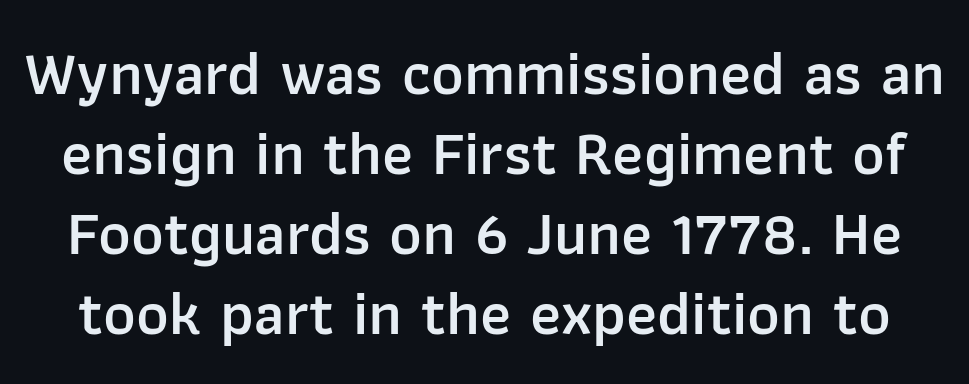
{"serif": "no", "italic": "no", "bold": "semi", "weight": "semibold", "width": "normal", "stroke_contrast": "low", "x_height": "medium", "monospaced": "no", "underline": "no", "line_spacing": "normal", "line_spacing_ratio": 1.29, "letter_spacing": "normal", "letter_spacing_em": 0.0, "glyph_px": 62}
